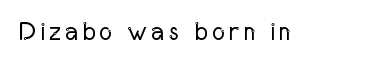
{"italic": "no", "bold": "no", "underline": "no", "glyph_px": 26}
